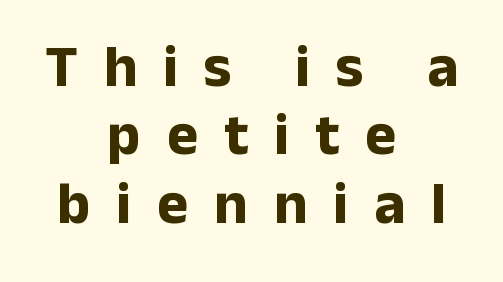
Q: Is the text bold? A: Yes.
Q: Is the text italic (slanted)? A: No, it is upright.
Q: Is the typeface a serif or a sans-serif typeface? A: Sans-serif.
Q: Is the text underlined? A: No.
Q: How is the paragraph aligned? A: Centered.
Q: Is the spacing between letters normal or unusually wide? A: Unusually wide.
Q: Width (condensed, normal, or wide)? A: Normal.
Q: Stroke contrast? A: Low.
Q: x-height? A: Medium.
Q: Monospaced? A: No.
